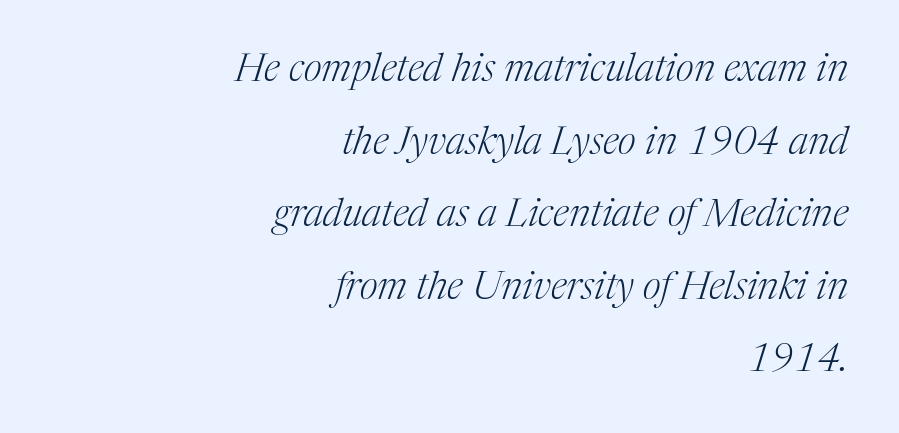
{"serif": "yes", "italic": "yes", "lean": "right", "slant_degrees": 17, "bold": "no", "weight": "light", "width": "normal", "stroke_contrast": "medium", "x_height": "medium", "monospaced": "no", "underline": "no", "align": "right", "line_spacing_ratio": 1.86, "letter_spacing": "normal", "letter_spacing_em": 0.0, "glyph_px": 39}
